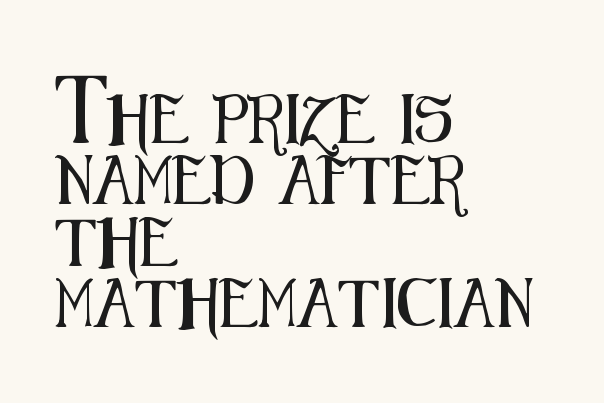
{"italic": "no", "width": "condensed", "stroke_contrast": "medium", "x_height": "medium", "monospaced": "no", "underline": "no", "align": "left", "line_spacing": "normal", "line_spacing_ratio": 1.28, "letter_spacing": "normal", "letter_spacing_em": 0.0, "glyph_px": 48}
